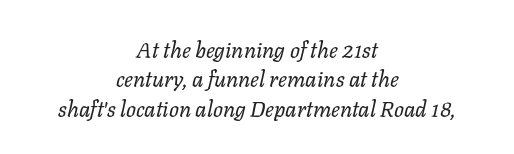
Notice how the passage keeps no hard edge, just a central spine. Vertical stems look standard width or narrower in stroke. Only glyphs here, with clear space below each row. Is the type slanted? Yes — the strokes lean at a clear angle. Vertical spacing — default. You could call the tracking neutral — neither tight nor loose.
